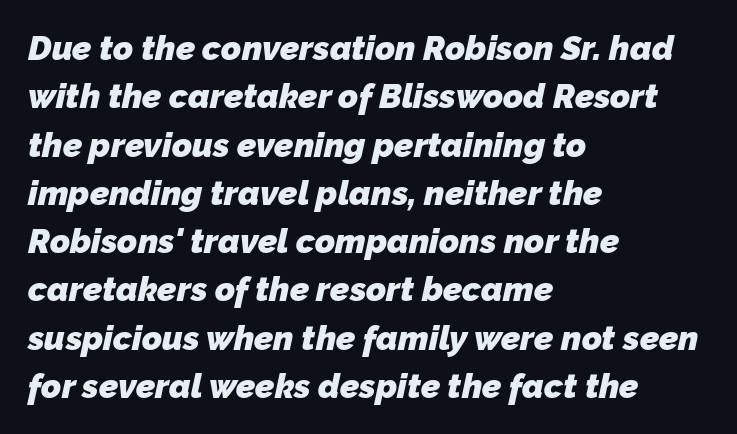
Q: Is the text bold? A: Yes.
Q: Is the typeface a serif or a sans-serif typeface? A: Sans-serif.
Q: Is the text underlined? A: No.
Q: How is the paragraph aligned? A: Left-aligned.
Q: Is the spacing between letters normal or unusually wide? A: Normal.
Q: Is the spacing between lines tight, normal or loose? A: Normal.
Q: Width (condensed, normal, or wide)? A: Normal.
Q: Stroke contrast? A: Low.
Q: x-height? A: Medium.
Q: Monospaced? A: No.
